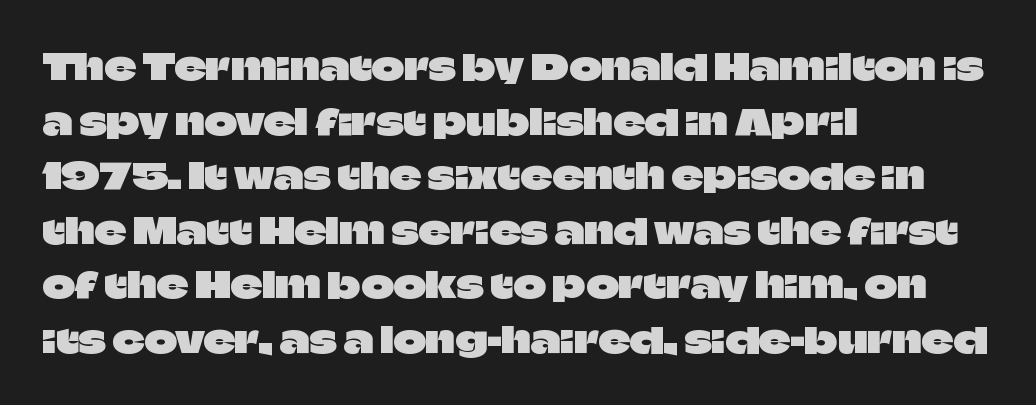
The image shows 35 px sans-serif type, upright; set left-aligned, normal line spacing (1.56x), normal letter spacing, not underlined; low stroke contrast and a large x-height.
